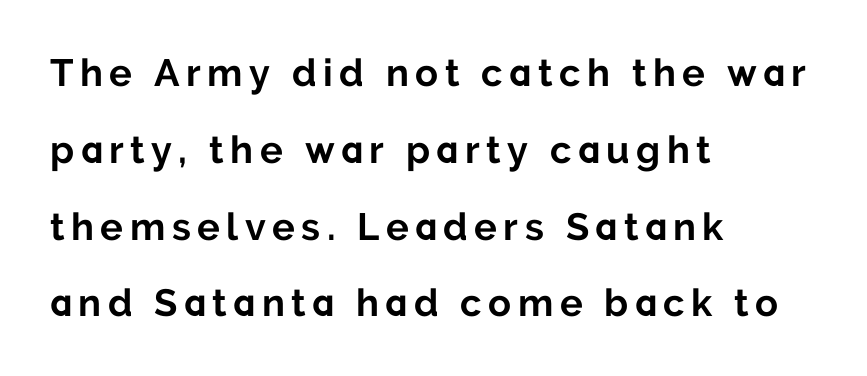
The image shows 38 px bold sans-serif type, upright; set left-aligned, loose line spacing (2.02x), not underlined; low stroke contrast and a medium x-height.
